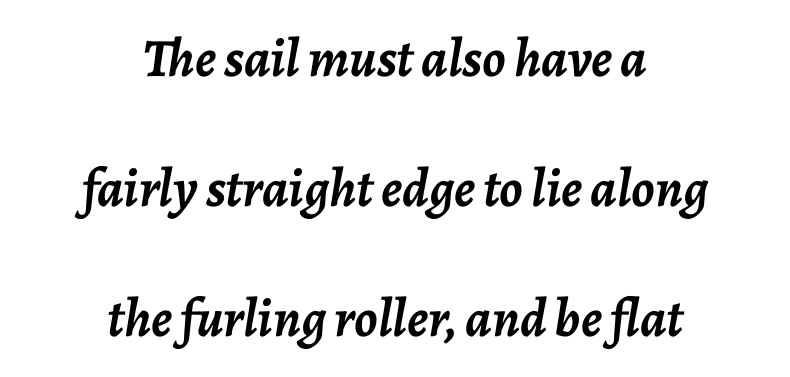
Q: Is the text bold? A: Yes.
Q: Is the text italic (slanted)? A: Yes, it leans right by about 7 degrees.
Q: Is the text underlined? A: No.
Q: How is the paragraph aligned? A: Centered.
Q: Is the spacing between letters normal or unusually wide? A: Normal.
Q: Is the spacing between lines tight, normal or loose? A: Loose.
Q: Width (condensed, normal, or wide)? A: Normal.
Q: Stroke contrast? A: Low.
Q: x-height? A: Medium.
Q: Monospaced? A: No.
